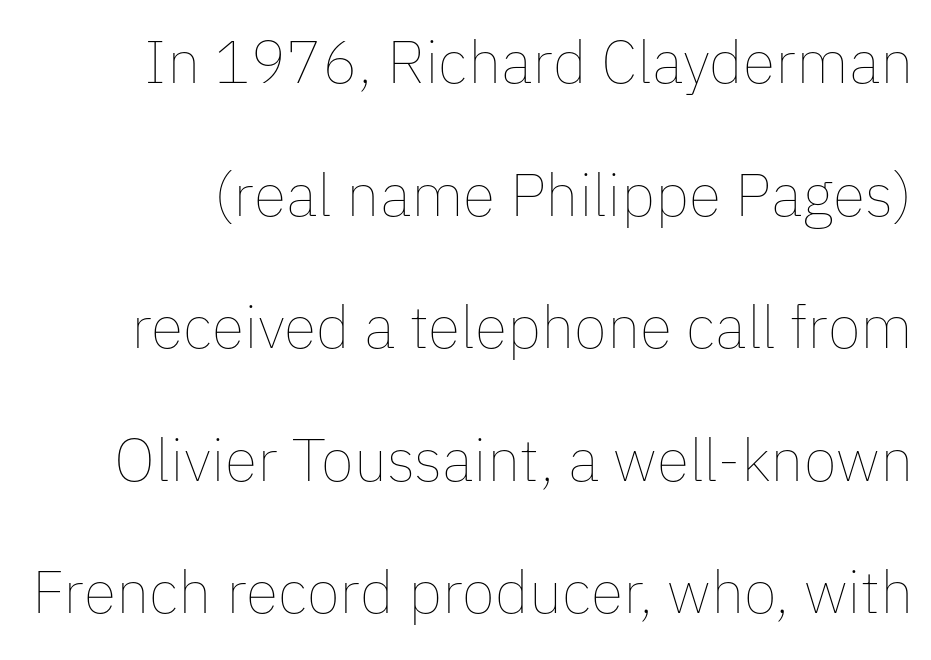
{"italic": "no", "bold": "no", "weight": "thin", "width": "normal", "stroke_contrast": "low", "x_height": "medium", "monospaced": "no", "underline": "no", "line_spacing": "loose", "line_spacing_ratio": 2.21, "letter_spacing": "normal", "letter_spacing_em": 0.0, "glyph_px": 60}
